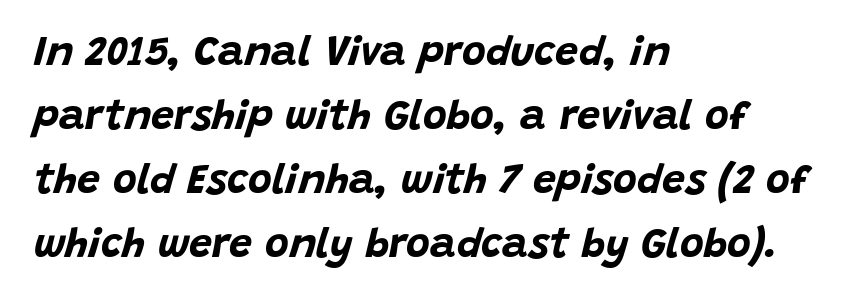
Q: Is the text bold? A: Yes.
Q: Is the text italic (slanted)? A: Yes, it leans right by about 15 degrees.
Q: Is the text underlined? A: No.
Q: How is the paragraph aligned? A: Left-aligned.
Q: Is the spacing between letters normal or unusually wide? A: Normal.
Q: Is the spacing between lines tight, normal or loose? A: Normal.
Q: Width (condensed, normal, or wide)? A: Normal.
Q: Stroke contrast? A: Low.
Q: x-height? A: Large.
Q: Monospaced? A: No.
